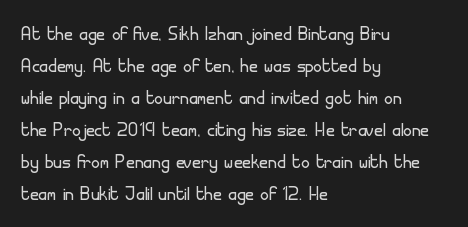
{"italic": "no", "bold": "no", "underline": "no", "align": "left", "line_spacing": "normal", "line_spacing_ratio": 1.33, "letter_spacing": "normal", "letter_spacing_em": 0.0, "glyph_px": 24}
